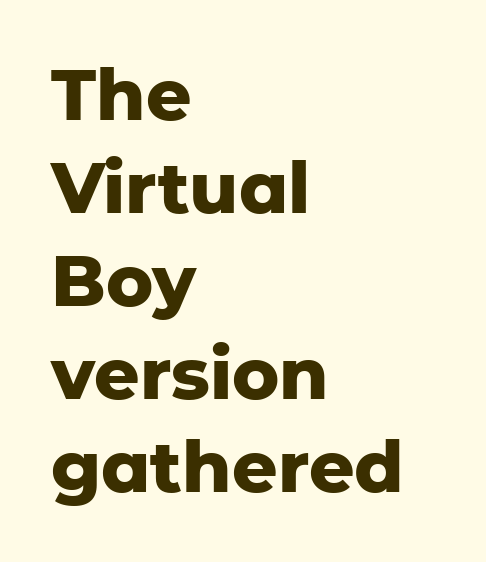
{"serif": "no", "italic": "no", "bold": "yes", "weight": "heavy", "width": "normal", "stroke_contrast": "low", "x_height": "medium", "monospaced": "no", "underline": "no", "align": "left", "line_spacing": "normal", "line_spacing_ratio": 1.31, "letter_spacing": "normal", "letter_spacing_em": 0.0, "glyph_px": 71}
